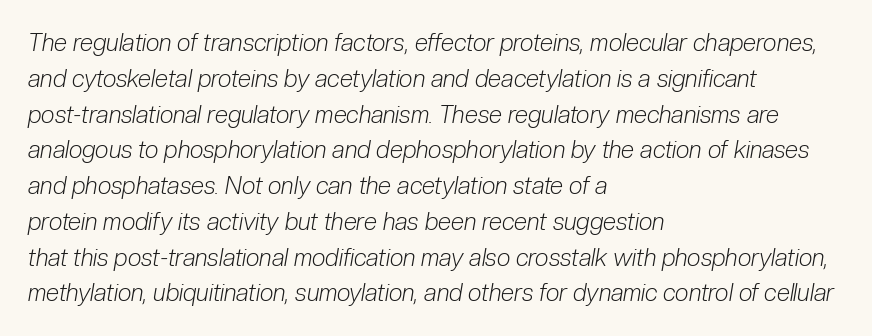
Bold? No — there's no thickening of the strokes. The tracking reads as untouched default to a designer's eye. A typesetter would call this leading conventional body-copy spacing. The specimen reads as italic at a glance.
